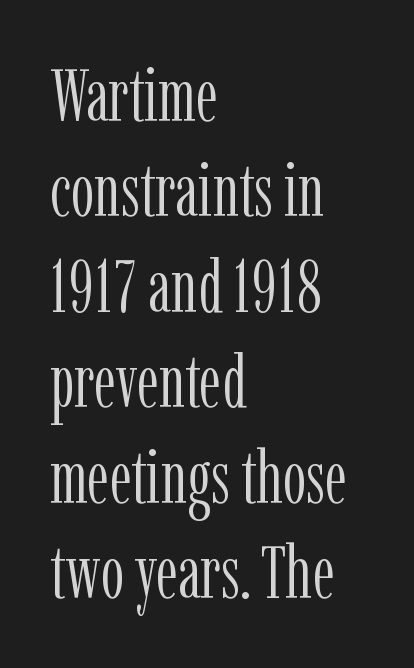
{"serif": "yes", "italic": "no", "bold": "no", "weight": "light", "width": "condensed", "stroke_contrast": "low", "x_height": "medium", "monospaced": "no", "underline": "no", "align": "left", "line_spacing": "normal", "line_spacing_ratio": 1.29, "letter_spacing": "normal", "letter_spacing_em": 0.0, "glyph_px": 74}
